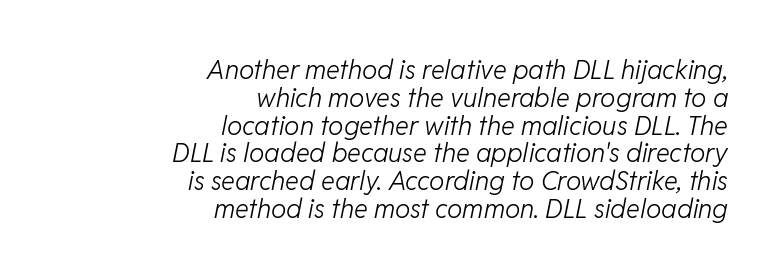
Has an underline been added? It has not. These lines stack with their right ends in a neat column. In terms of leading, this rendering errs on the cramped side. Designer's note — italics engaged.
